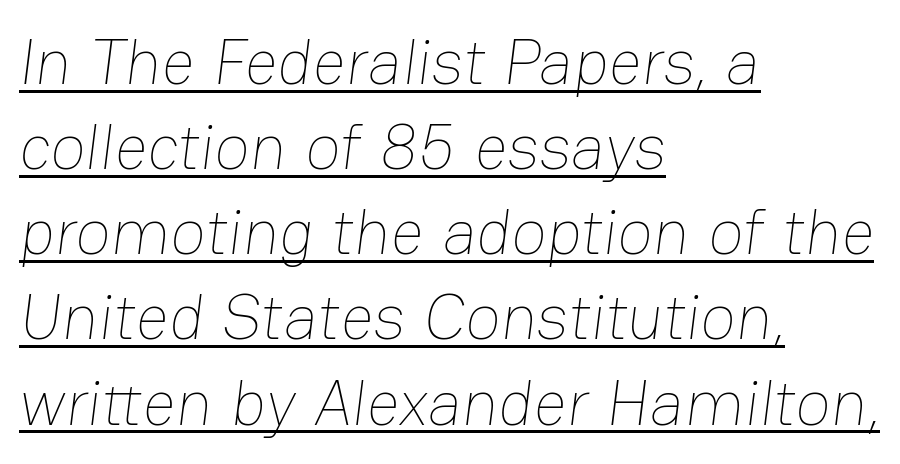
Q: Is the text bold? A: No.
Q: Is the text underlined? A: Yes.
Q: How is the paragraph aligned? A: Left-aligned.
Q: Is the spacing between letters normal or unusually wide? A: Normal.
Q: Is the spacing between lines tight, normal or loose? A: Normal.
Q: Width (condensed, normal, or wide)? A: Normal.
Q: Stroke contrast? A: Low.
Q: x-height? A: Medium.
Q: Monospaced? A: No.
